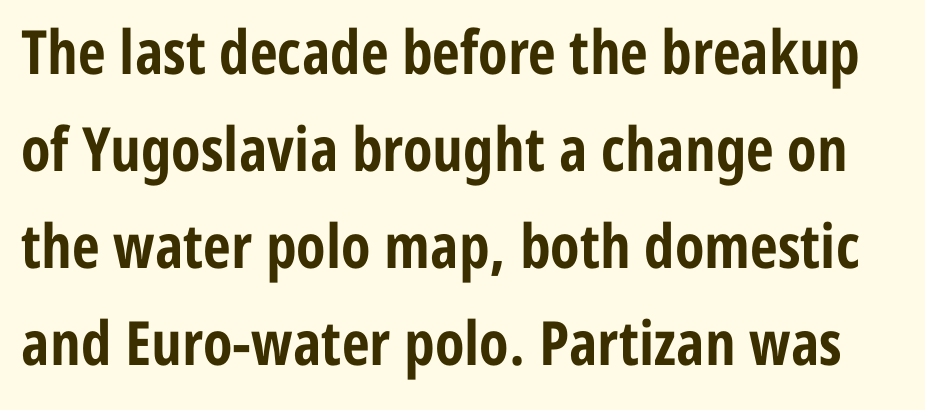
The image shows 61 px bold, condensed sans-serif type, upright; set normal line spacing (1.59x), normal letter spacing, not underlined; low stroke contrast and a medium x-height.
